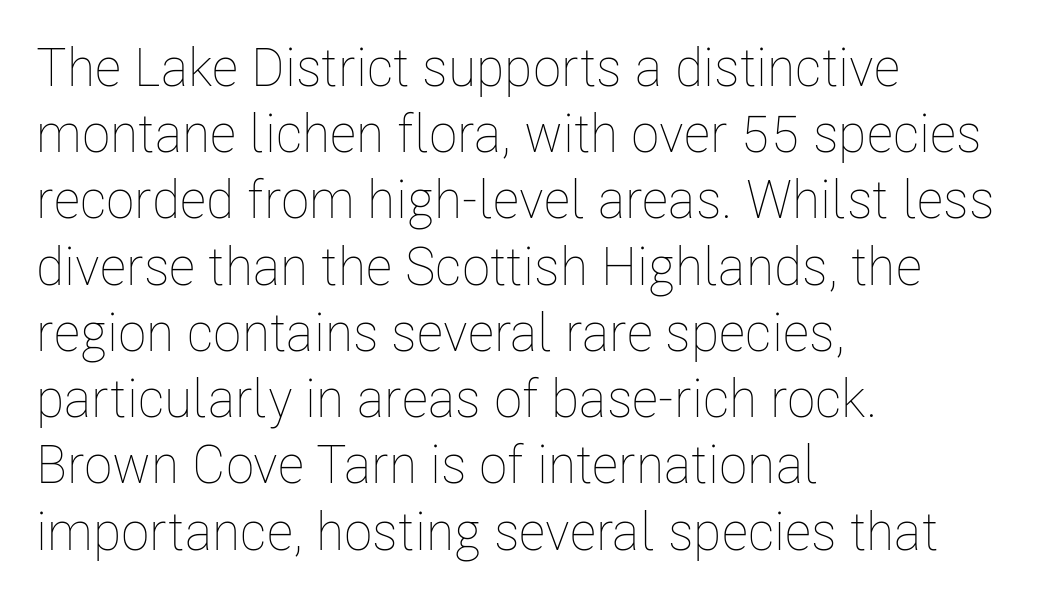
{"italic": "no", "bold": "no", "weight": "thin", "width": "condensed", "stroke_contrast": "low", "x_height": "medium", "monospaced": "no", "underline": "no", "align": "left", "line_spacing": "normal", "line_spacing_ratio": 1.25, "letter_spacing": "normal", "letter_spacing_em": 0.0, "glyph_px": 53}
